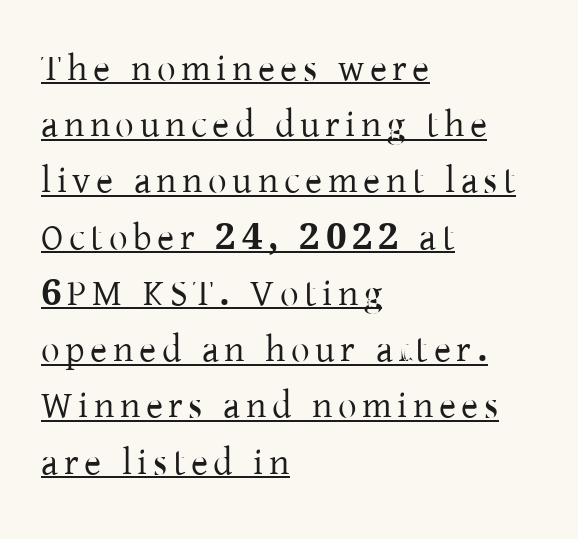
{"serif": "yes", "italic": "no", "width": "normal", "stroke_contrast": "low", "x_height": "medium", "monospaced": "no", "underline": "yes", "align": "left", "line_spacing": "normal", "line_spacing_ratio": 1.52, "glyph_px": 37}
